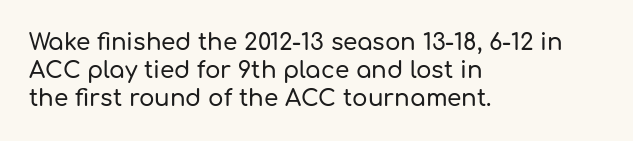
Q: Is the text italic (slanted)? A: No, it is upright.
Q: Is the text underlined? A: No.
Q: How is the paragraph aligned? A: Left-aligned.
Q: Is the spacing between letters normal or unusually wide? A: Normal.
